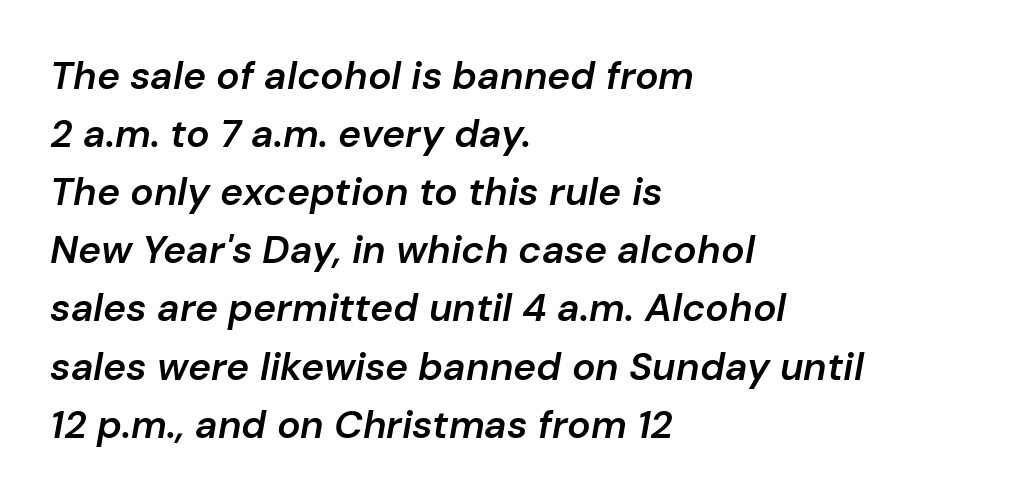
Q: Is the text bold? A: Semi-bold.
Q: Is the text italic (slanted)? A: Yes, it leans right by about 10 degrees.
Q: Is the text underlined? A: No.
Q: How is the paragraph aligned? A: Left-aligned.
Q: Is the spacing between letters normal or unusually wide? A: Normal.
Q: Is the spacing between lines tight, normal or loose? A: Normal.
Q: Width (condensed, normal, or wide)? A: Normal.
Q: Stroke contrast? A: Low.
Q: x-height? A: Medium.
Q: Monospaced? A: No.
